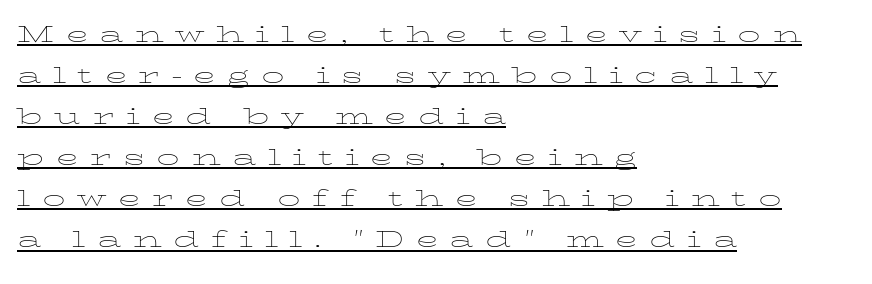
Q: Is the text bold? A: No.
Q: Is the text italic (slanted)? A: No, it is upright.
Q: Is the text underlined? A: Yes.
Q: How is the paragraph aligned? A: Left-aligned.
Q: Is the spacing between letters normal or unusually wide? A: Unusually wide.
Q: Is the spacing between lines tight, normal or loose? A: Normal.
Q: Width (condensed, normal, or wide)? A: Wide.
Q: Stroke contrast? A: Low.
Q: x-height? A: Medium.
Q: Monospaced? A: No.
